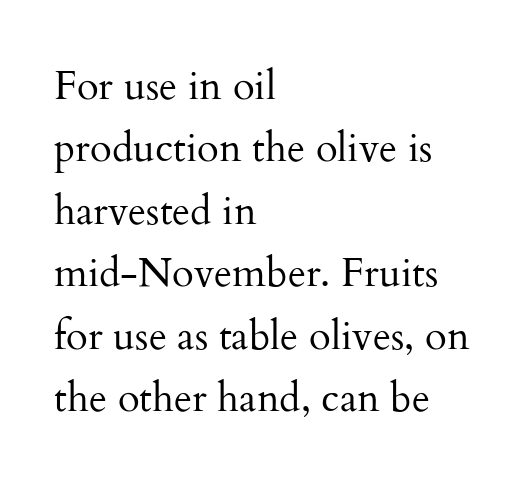
The image shows 40 px regular-weight serif type, upright; set left-aligned, normal line spacing (1.56x), normal letter spacing, not underlined; medium stroke contrast and a small x-height.
